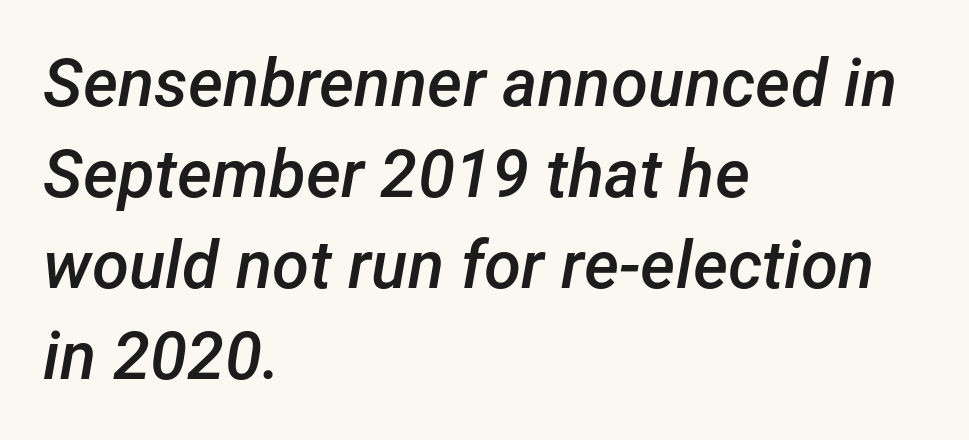
Q: Is the text bold? A: Semi-bold.
Q: Is the text italic (slanted)? A: Yes, it leans right by about 12 degrees.
Q: Is the text underlined? A: No.
Q: How is the paragraph aligned? A: Left-aligned.
Q: Is the spacing between letters normal or unusually wide? A: Normal.
Q: Is the spacing between lines tight, normal or loose? A: Normal.
Q: Width (condensed, normal, or wide)? A: Normal.
Q: Stroke contrast? A: Low.
Q: x-height? A: Medium.
Q: Monospaced? A: No.
